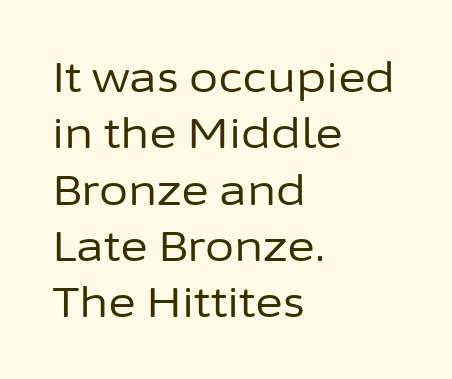
Q: Is the text bold? A: No.
Q: Is the text italic (slanted)? A: No, it is upright.
Q: Is the typeface a serif or a sans-serif typeface? A: Sans-serif.
Q: Is the text underlined? A: No.
Q: How is the paragraph aligned? A: Left-aligned.
Q: Is the spacing between letters normal or unusually wide? A: Normal.
Q: Is the spacing between lines tight, normal or loose? A: Normal.
Q: Width (condensed, normal, or wide)? A: Normal.
Q: Stroke contrast? A: Low.
Q: x-height? A: Medium.
Q: Monospaced? A: No.
